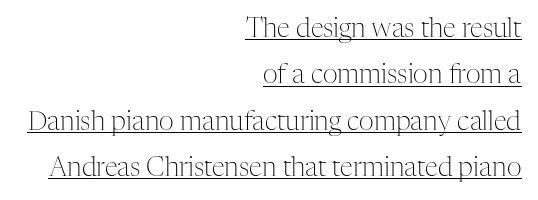
{"italic": "no", "bold": "no", "underline": "yes", "align": "right", "line_spacing_ratio": 1.78, "letter_spacing": "normal", "letter_spacing_em": 0.0, "glyph_px": 26}
